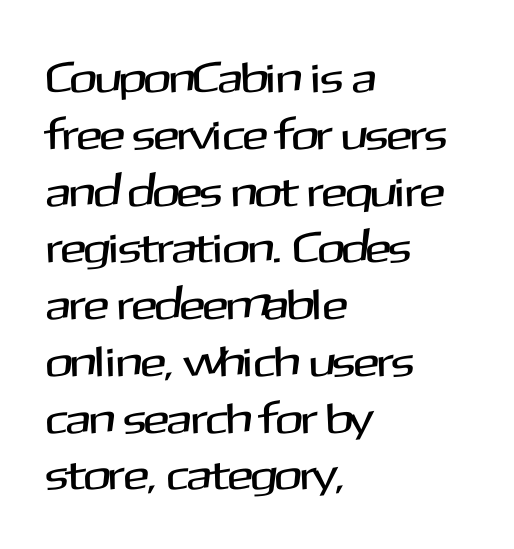
{"serif": "no", "italic": "no", "width": "normal", "stroke_contrast": "medium", "x_height": "medium", "monospaced": "no", "underline": "no", "align": "left", "line_spacing": "normal", "line_spacing_ratio": 1.32, "letter_spacing": "normal", "letter_spacing_em": 0.0, "glyph_px": 43}
